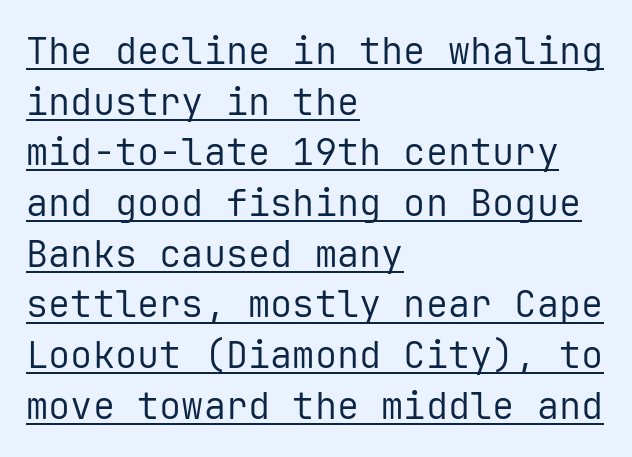
{"serif": "no", "italic": "no", "bold": "no", "weight": "regular", "width": "normal", "stroke_contrast": "low", "x_height": "medium", "monospaced": "yes", "underline": "yes", "align": "left", "line_spacing": "normal", "line_spacing_ratio": 1.37, "letter_spacing": "normal", "letter_spacing_em": 0.0, "glyph_px": 37}
